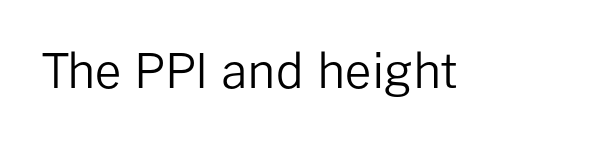
Check under the words: just untouched page. Compared with typical body copy, the letter spacing here is the same. A typesetter would call this proportional, since set widths differ per character. Vertical stems look standard width or narrower in stroke.
